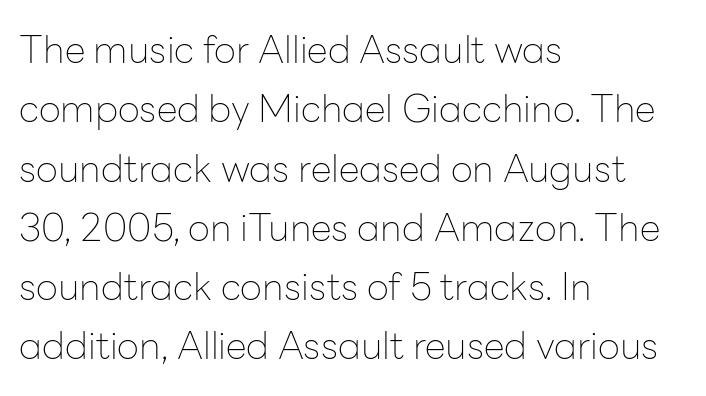
The image shows 38 px thin sans-serif type, upright; set left-aligned, normal line spacing (1.56x), normal letter spacing, not underlined; low stroke contrast and a medium x-height.
